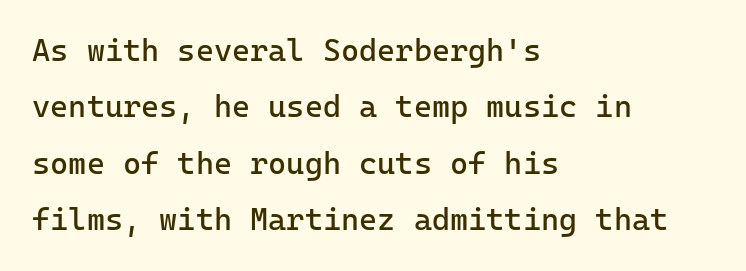
These glyphs show unthickened strokes, regular width or finer. Typeset ragged right — the left edge is the straight one. The gap between lines stays unmarked. The letterforms sit shoulder to shoulder at normal distance. Typographically, this falls in the sans-serif category. Rendered with straight, roman letterforms.
